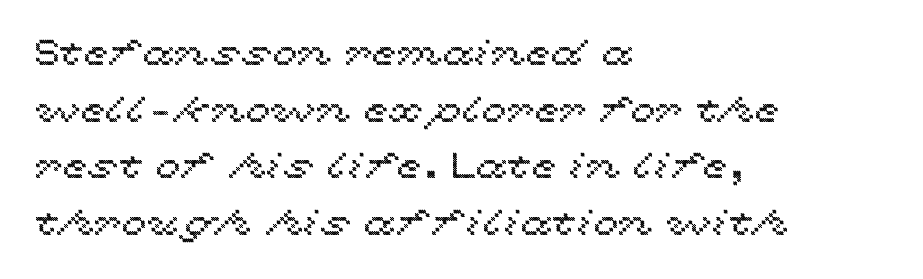
Tracking here is standard; glyphs follow each other at the usual distance. The lines in this sample share a left origin and differ only in where they stop. Descenders hang freely into open space. Proportional: the letters do not fall into vertical columns. Line spacing here is normal.
